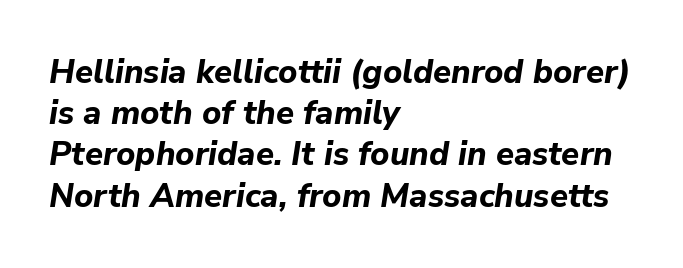
Q: Is the text bold? A: Yes.
Q: Is the text italic (slanted)? A: Yes, it leans right by about 9 degrees.
Q: Is the text underlined? A: No.
Q: How is the paragraph aligned? A: Left-aligned.
Q: Is the spacing between letters normal or unusually wide? A: Normal.
Q: Is the spacing between lines tight, normal or loose? A: Normal.
Q: Width (condensed, normal, or wide)? A: Normal.
Q: Stroke contrast? A: Low.
Q: x-height? A: Medium.
Q: Monospaced? A: No.
